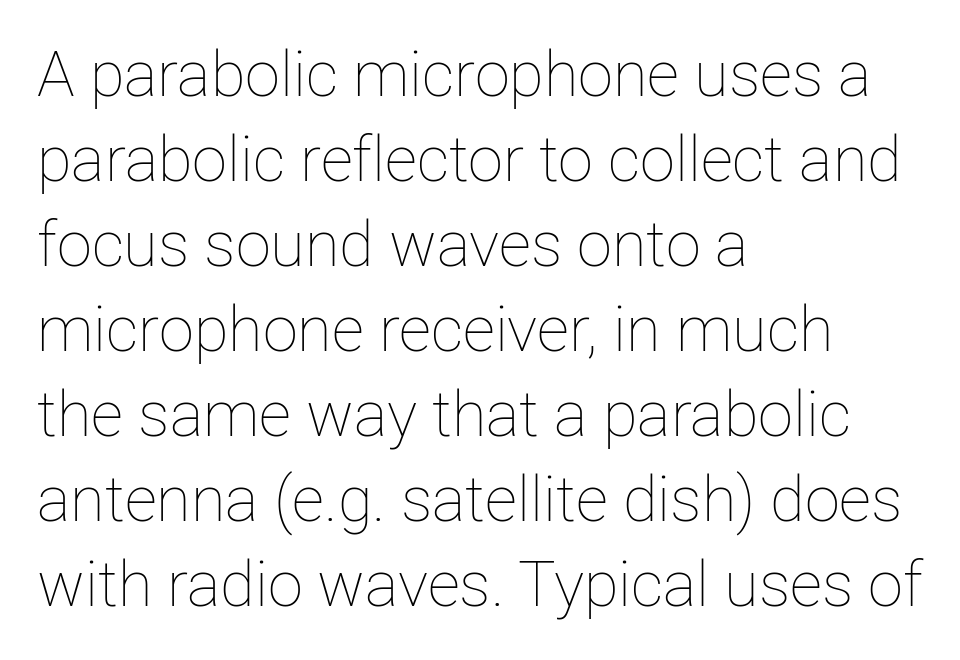
{"italic": "no", "bold": "no", "weight": "thin", "width": "normal", "stroke_contrast": "low", "x_height": "medium", "monospaced": "no", "underline": "no", "align": "left", "line_spacing": "normal", "line_spacing_ratio": 1.35, "letter_spacing": "normal", "letter_spacing_em": 0.0, "glyph_px": 63}
